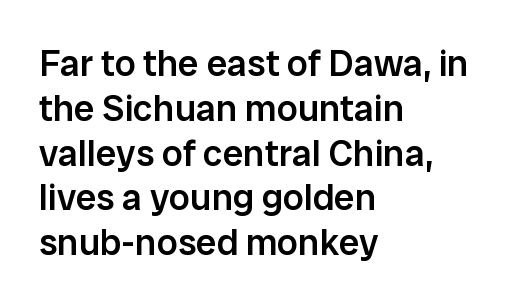
{"serif": "no", "italic": "no", "bold": "semi", "weight": "semibold", "width": "normal", "stroke_contrast": "low", "x_height": "medium", "monospaced": "no", "underline": "no", "align": "left", "line_spacing_ratio": 1.21, "letter_spacing": "normal", "letter_spacing_em": 0.0, "glyph_px": 37}
